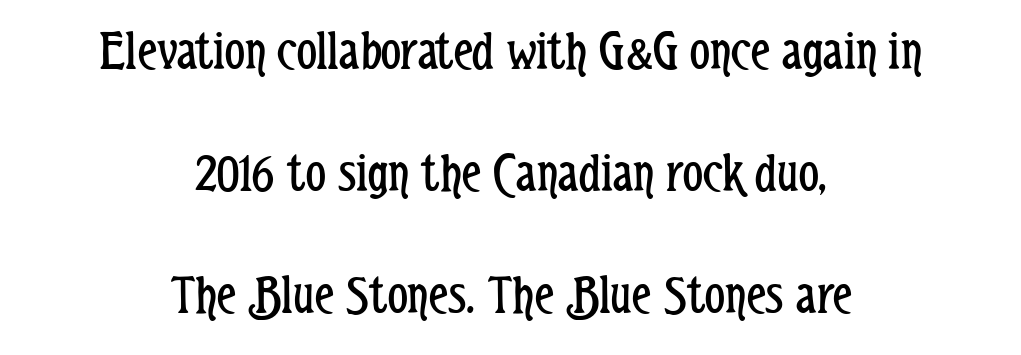
Q: Is the text bold? A: No.
Q: Is the text italic (slanted)? A: No, it is upright.
Q: Is the typeface a serif or a sans-serif typeface? A: Sans-serif.
Q: Is the text underlined? A: No.
Q: How is the paragraph aligned? A: Centered.
Q: Is the spacing between letters normal or unusually wide? A: Normal.
Q: Is the spacing between lines tight, normal or loose? A: Loose.
Q: Width (condensed, normal, or wide)? A: Condensed.
Q: Stroke contrast? A: Low.
Q: x-height? A: Medium.
Q: Monospaced? A: No.
